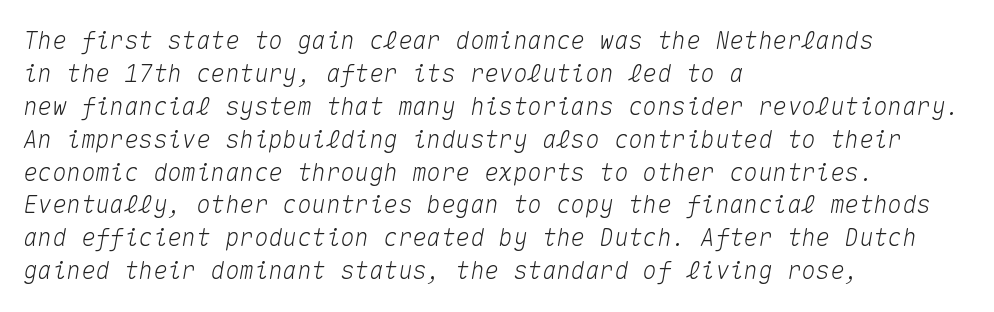
Baseline-to-baseline distance is the conventional proportion of letter height. Descenders are the only things crossing below the line. Inter-character spacing is left at the font's built-in metrics. The rag falls on the right side of this text block. Tall strokes in this sample are angled rather than plumb.
